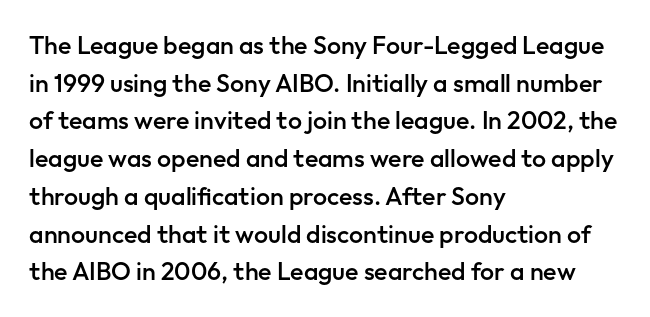
The image shows 25 px text type, upright; set left-aligned, normal line spacing (1.51x), normal letter spacing, not underlined.
